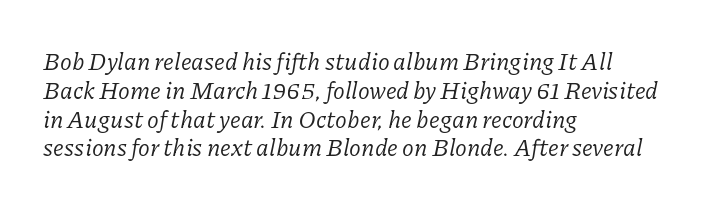
The image shows 24 px text type, italic (leaning right); set left-aligned, line spacing 1.2x, normal letter spacing, not underlined.
